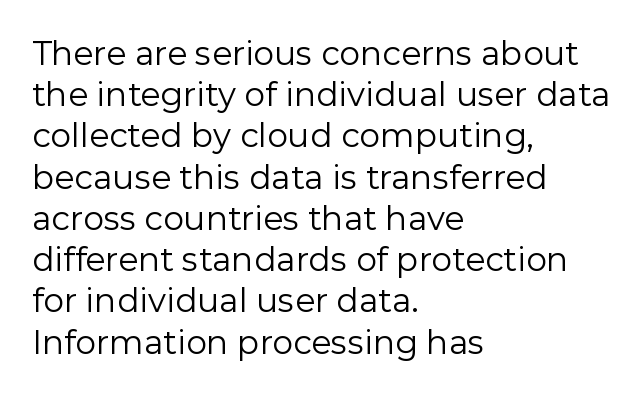
{"serif": "no", "italic": "no", "bold": "no", "weight": "regular", "width": "normal", "stroke_contrast": "low", "x_height": "medium", "monospaced": "no", "underline": "no", "align": "left", "line_spacing": "normal", "line_spacing_ratio": 1.25, "letter_spacing": "normal", "letter_spacing_em": 0.0, "glyph_px": 33}
